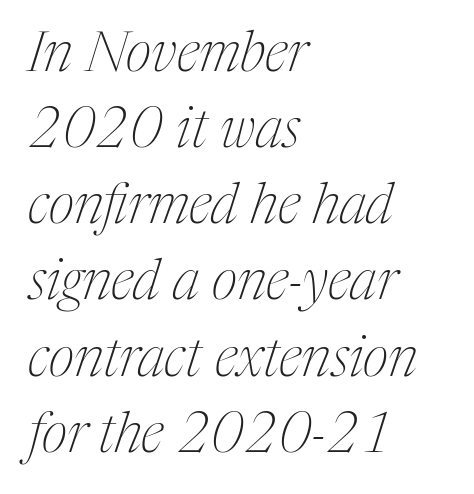
Small tapered or slab feet sit at the stroke ends, so this counts as serif. Horizontal alignment here is leftward, the default for most running prose. Glance below the letters and you will spot only blank space. A typesetter would call this proportional, since set widths differ per character. Stroke mass is kept to a normal reading level or below. Evenly set lines give the paragraph a standard silhouette.
